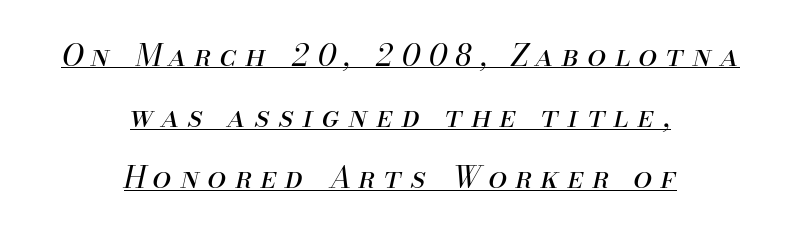
{"italic": "yes", "lean": "right", "slant_degrees": 13, "bold": "no", "weight": "regular", "width": "normal", "stroke_contrast": "medium", "x_height": "small", "monospaced": "no", "underline": "yes", "align": "center", "line_spacing": "loose", "line_spacing_ratio": 2.04, "letter_spacing": "wide", "letter_spacing_em": 0.29, "glyph_px": 30}
